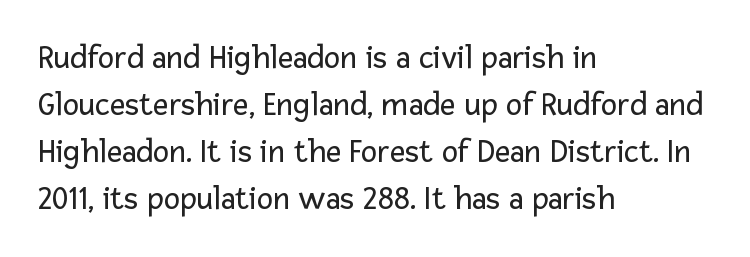
{"serif": "no", "italic": "no", "bold": "no", "weight": "regular", "width": "normal", "stroke_contrast": "low", "x_height": "medium", "monospaced": "no", "underline": "no", "align": "left", "line_spacing": "normal", "line_spacing_ratio": 1.38, "letter_spacing": "normal", "letter_spacing_em": 0.0, "glyph_px": 34}
